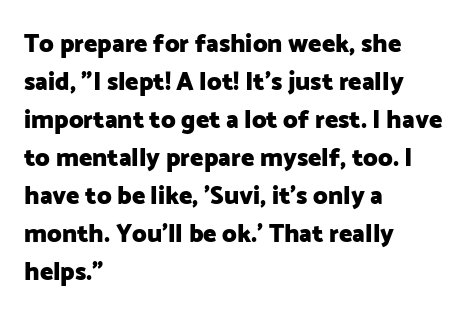
The image shows 25 px bold type, upright; set left-aligned, normal line spacing (1.52x), normal letter spacing, not underlined.
